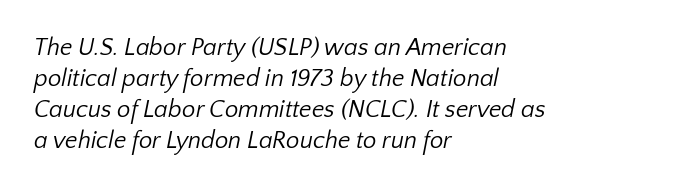
Q: Is the text bold? A: No.
Q: Is the text underlined? A: No.
Q: How is the paragraph aligned? A: Left-aligned.
Q: Is the spacing between letters normal or unusually wide? A: Normal.
Q: Is the spacing between lines tight, normal or loose? A: Normal.
